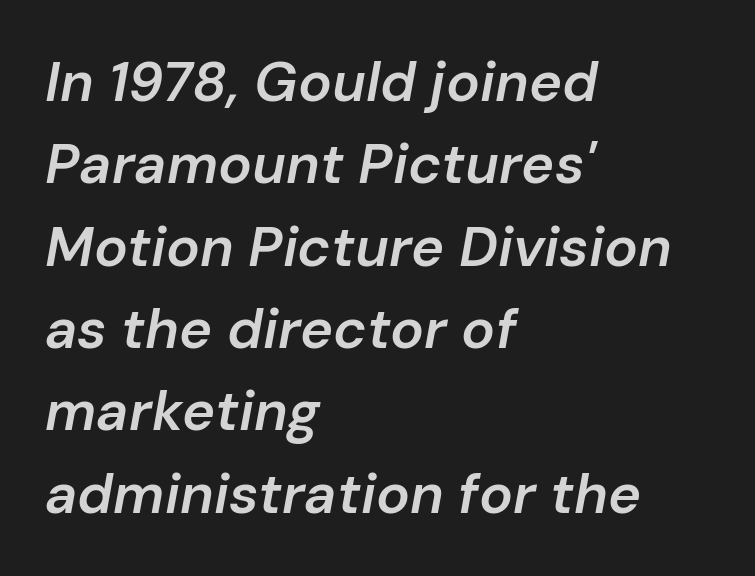
No extra tracking has been applied to these lines. A bit beefed up — I'd call it semibold rather than bold. Line starts are locked; line ends wander. Yep, that's italic — everything's leaning.
